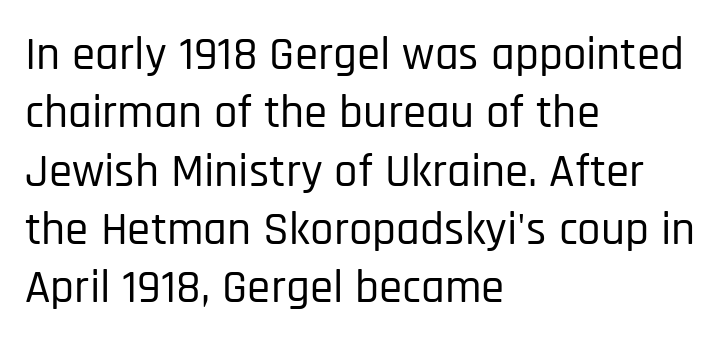
Spacing between characters is what you'd get straight out of the box. Where is the straight margin? On the left. Each letter keeps its own natural width here, so spacing adapts to shape. No word sits above an underline. The text was rendered using a sans face with plain stroke endings.
